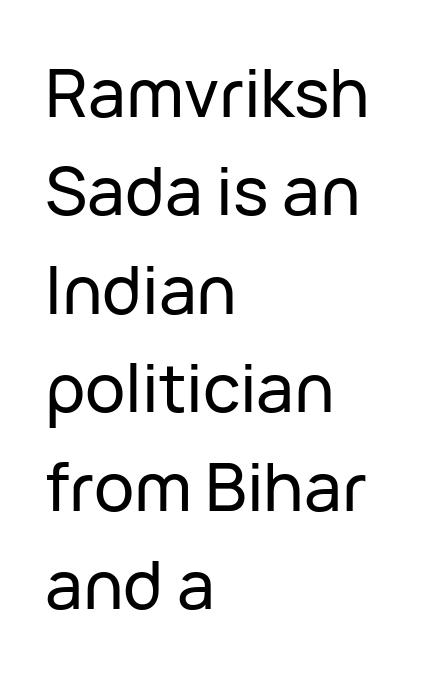
Q: Is the text italic (slanted)? A: No, it is upright.
Q: Is the typeface a serif or a sans-serif typeface? A: Sans-serif.
Q: Is the text underlined? A: No.
Q: How is the paragraph aligned? A: Left-aligned.
Q: Is the spacing between letters normal or unusually wide? A: Normal.
Q: Is the spacing between lines tight, normal or loose? A: Normal.
Q: Width (condensed, normal, or wide)? A: Normal.
Q: Stroke contrast? A: Low.
Q: x-height? A: Medium.
Q: Monospaced? A: No.
